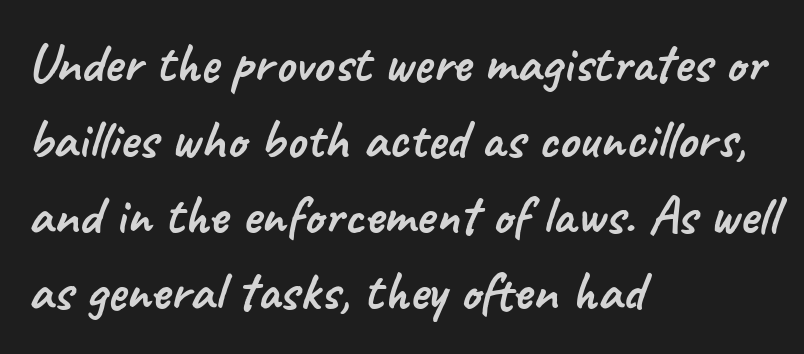
This rendering leaves character spacing at its baseline value. Letterform terminals end flat and unadorned throughout the passage. Varying glyph widths throughout — classic text-font behaviour. Each new line begins a customary step beneath the previous one. The string is rendered with underlining switched off.
